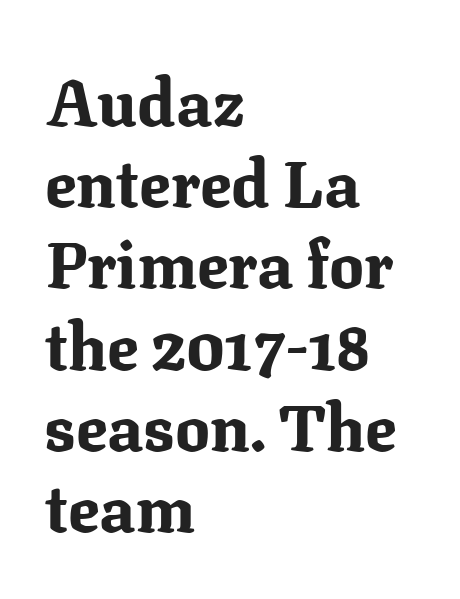
The space directly below the letters is spotless. How are the letters spaced? Ordinarily, with no added tracking. The line-height multiplier appears to be the usual default. This sample uses an upright cut, with every glyph sitting square on the baseline. Leftover space on each line is placed entirely after the last word.
